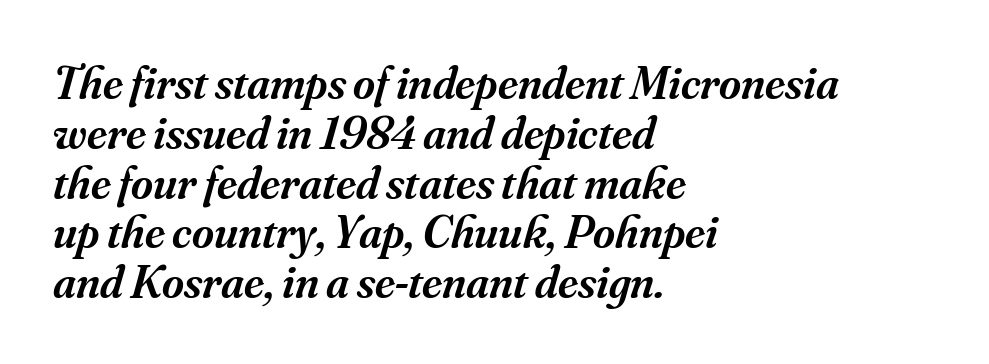
{"serif": "yes", "italic": "yes", "lean": "right", "slant_degrees": 16, "bold": "semi", "weight": "semibold", "width": "normal", "stroke_contrast": "medium", "x_height": "small", "monospaced": "no", "underline": "no", "align": "left", "line_spacing": "tight", "line_spacing_ratio": 1.06, "letter_spacing": "normal", "letter_spacing_em": 0.0, "glyph_px": 47}
